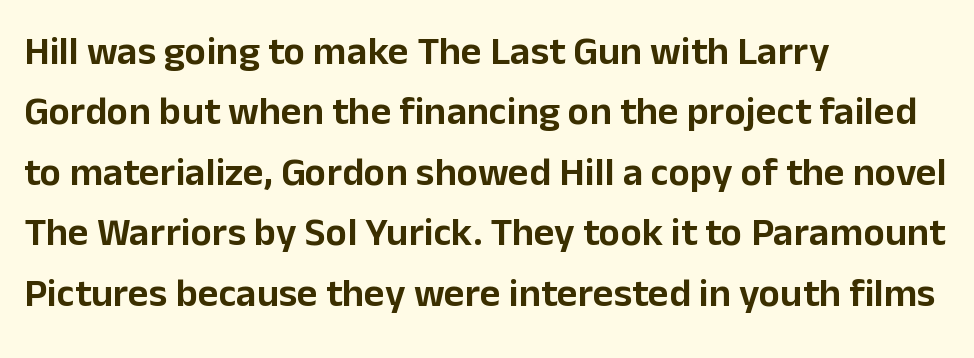
Is the block centered? No — it sits flush against the left margin. Has an underline been added? It has not. Students, observe: this is what conventionally led text looks like. Proportional: the letters do not fall into vertical columns. No italicization has been applied; the sample stays upright.
